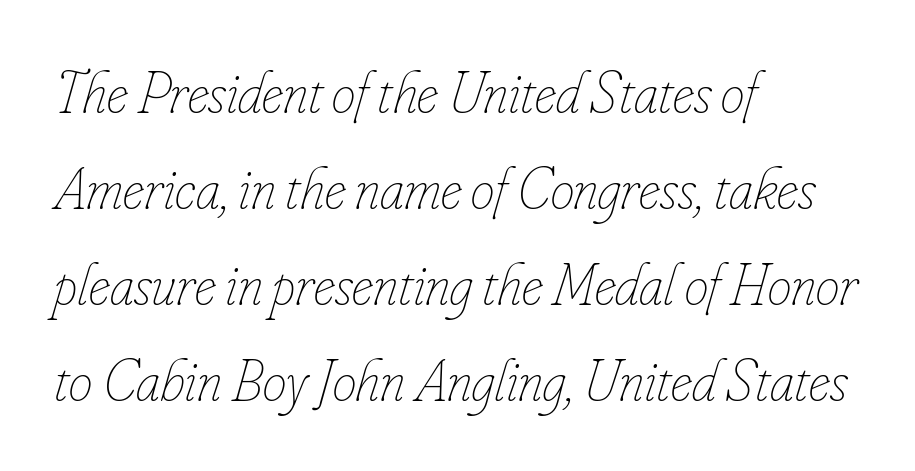
{"italic": "yes", "lean": "right", "slant_degrees": 16, "bold": "no", "weight": "thin", "width": "condensed", "stroke_contrast": "low", "x_height": "small", "monospaced": "no", "underline": "no", "align": "left", "line_spacing": "normal", "line_spacing_ratio": 1.6, "letter_spacing": "normal", "letter_spacing_em": 0.0, "glyph_px": 60}
